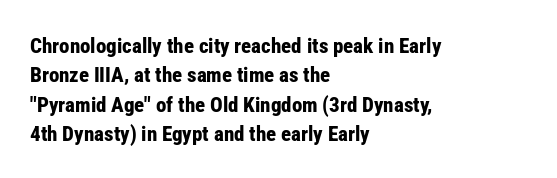
The image shows 21 px bold type, upright; set left-aligned, normal line spacing (1.4x), normal letter spacing, not underlined.
